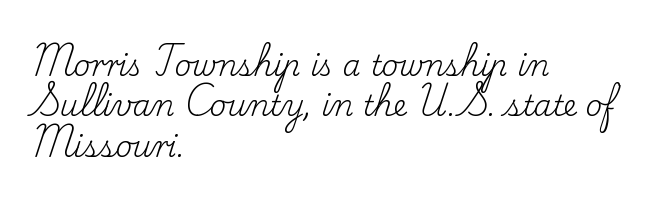
The image shows 29 px regular-weight serif type; set left-aligned, normal line spacing (1.39x), normal letter spacing, not underlined; low stroke contrast and a small x-height.
